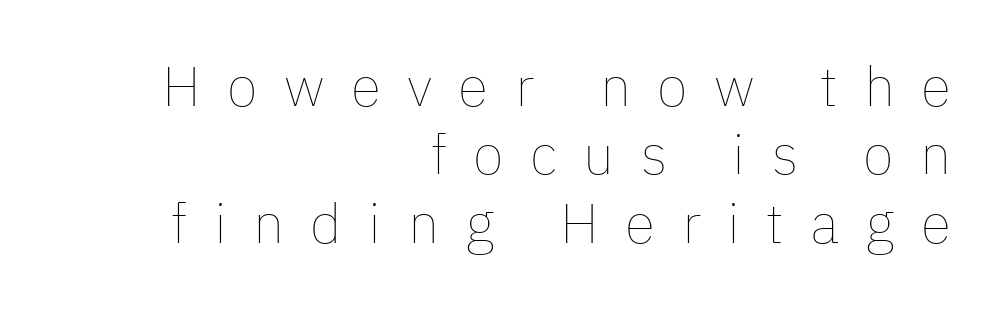
Nobody drew a line under any word here. The letterforms sit at book weight or below. Tracking here is generous; glyphs stand well apart from one another. These lines are set flush right with a ragged left edge. If you drew a line through each stem, it would be perfectly vertical. Here the designer chose a conventional face with non-uniform glyph widths.
